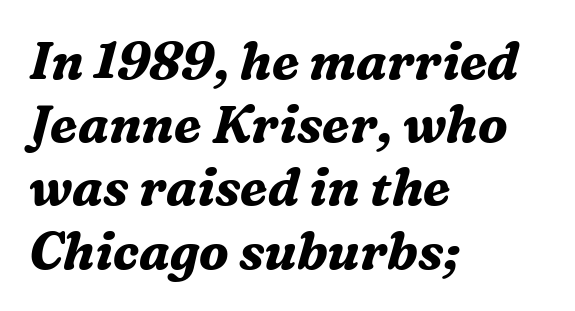
Q: Is the text bold? A: Yes.
Q: Is the text italic (slanted)? A: Yes, it leans right by about 16 degrees.
Q: Is the typeface a serif or a sans-serif typeface? A: Serif.
Q: Is the text underlined? A: No.
Q: How is the paragraph aligned? A: Left-aligned.
Q: Is the spacing between letters normal or unusually wide? A: Normal.
Q: Width (condensed, normal, or wide)? A: Normal.
Q: Stroke contrast? A: Medium.
Q: x-height? A: Medium.
Q: Monospaced? A: No.
